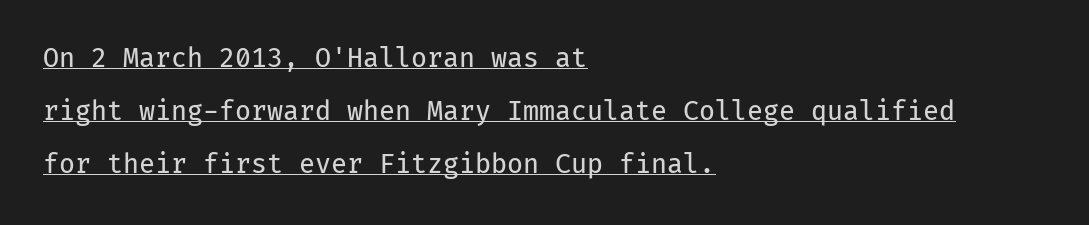
The image shows 26 px text type, upright; set left-aligned, loose line spacing (2.04x), normal letter spacing, underlined.
